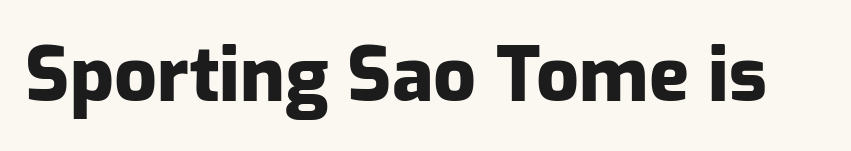
What weight is shown? A full bold with thick strokes. The passage shown has conventional tracking throughout. The type family on display is of the sans-serif kind. Unlike italic type, these characters show no tilt at all. Just letters on the line, the space beneath them empty.
